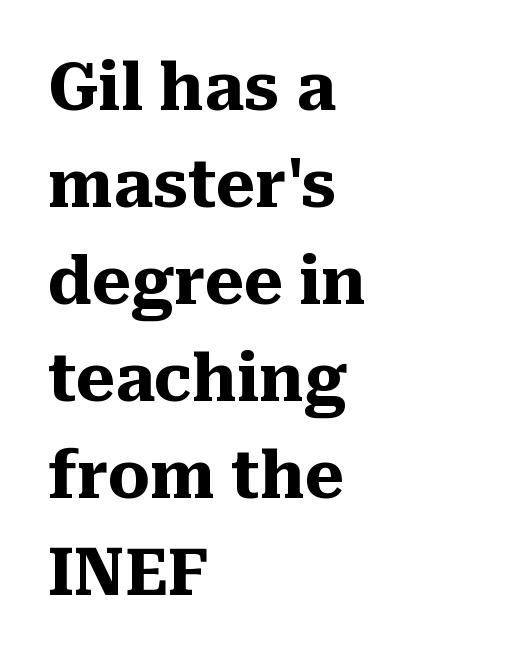
The image shows 66 px heavy serif type, upright; set left-aligned, normal line spacing (1.47x), normal letter spacing, not underlined; medium stroke contrast and a medium x-height.
